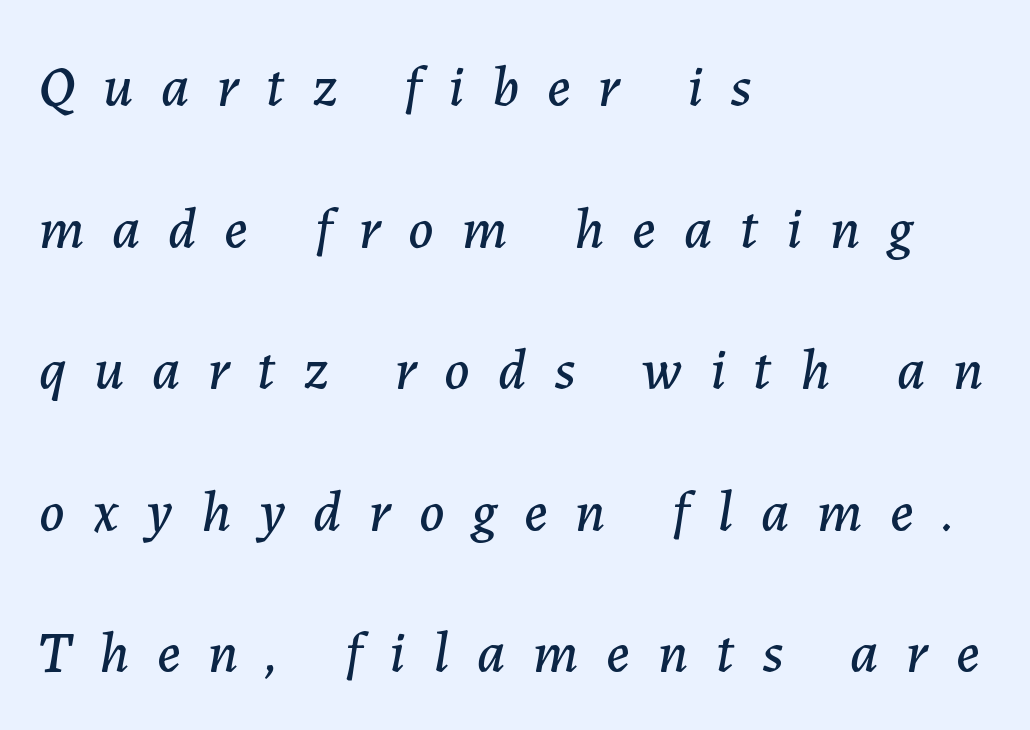
{"italic": "yes", "lean": "right", "slant_degrees": 7, "width": "normal", "stroke_contrast": "low", "x_height": "medium", "monospaced": "no", "underline": "no", "align": "left", "line_spacing": "loose", "line_spacing_ratio": 2.44, "letter_spacing": "wide", "letter_spacing_em": 0.48, "glyph_px": 58}
